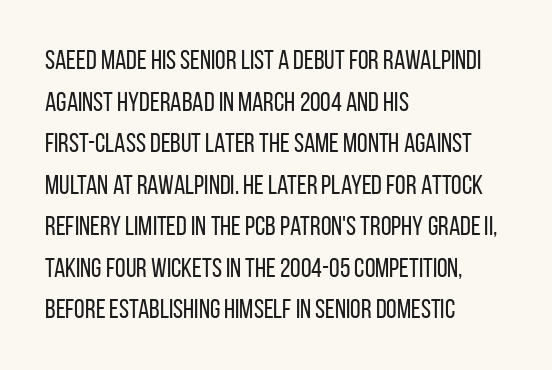
{"italic": "no", "bold": "no", "underline": "no", "align": "left", "line_spacing": "normal", "line_spacing_ratio": 1.54, "letter_spacing": "normal", "letter_spacing_em": 0.0, "glyph_px": 27}
